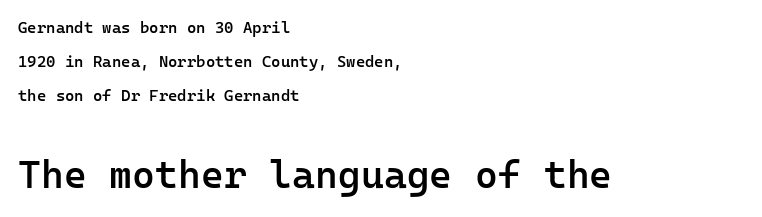
Q: Is the text bold? A: Semi-bold.
Q: Is the text italic (slanted)? A: No, it is upright.
Q: Is the typeface a serif or a sans-serif typeface? A: Sans-serif.
Q: Is the text underlined? A: No.
Q: How is the paragraph aligned? A: Left-aligned.
Q: Is the spacing between letters normal or unusually wide? A: Normal.
Q: Is the spacing between lines tight, normal or loose? A: Loose.
Q: Which block of text is set in a larger size, the first (top) or the second (bottom)? A: The second (bottom) one.
Q: Width (condensed, normal, or wide)? A: Normal.
Q: Stroke contrast? A: Low.
Q: x-height? A: Medium.
Q: Monospaced? A: Yes.
